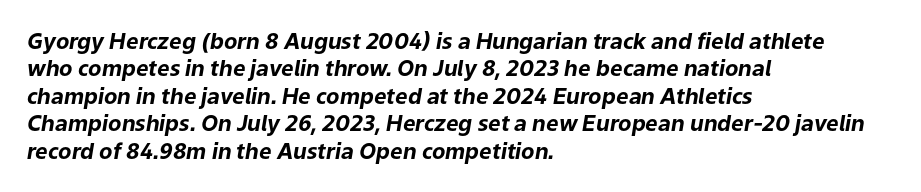
Q: Is the text bold? A: Yes.
Q: Is the text italic (slanted)? A: Yes, it leans right by about 9 degrees.
Q: Is the text underlined? A: No.
Q: How is the paragraph aligned? A: Left-aligned.
Q: Is the spacing between letters normal or unusually wide? A: Normal.
Q: Is the spacing between lines tight, normal or loose? A: Normal.
